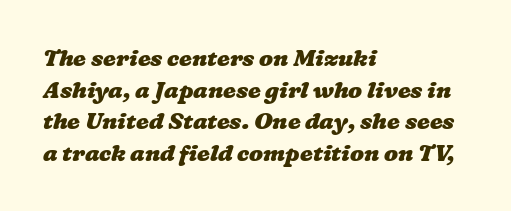
The tracking reads as untouched default to a designer's eye. Each row of text sits above clean, open space. Reading down the block, your eye returns to a fixed left position each line. The rendering uses a moderate line-height, typical for paragraphs. You'd pick this weight for a headline — it's a proper bold.
